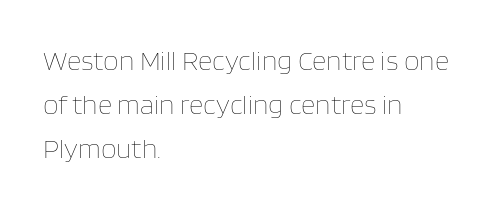
Is the stroke heavy? The answer is a plain regular-or-lighter. The block of text has a typical density, with ordinary space between rows. Decoration check: the copy has no underline. The face used here is proportionally spaced, like ordinary book or web type.
